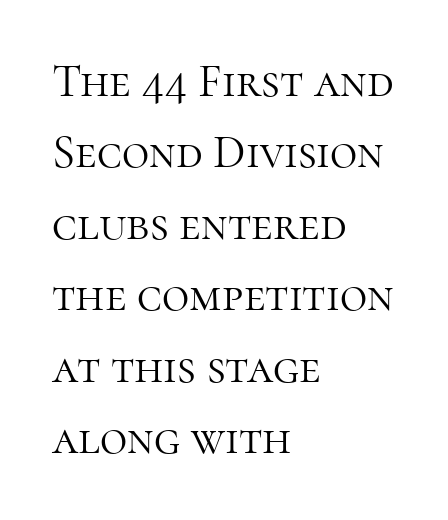
Q: Is the text bold? A: No.
Q: Is the text italic (slanted)? A: No, it is upright.
Q: Is the typeface a serif or a sans-serif typeface? A: Serif.
Q: Is the text underlined? A: No.
Q: How is the paragraph aligned? A: Left-aligned.
Q: Is the spacing between letters normal or unusually wide? A: Normal.
Q: Is the spacing between lines tight, normal or loose? A: Normal.
Q: Width (condensed, normal, or wide)? A: Normal.
Q: Stroke contrast? A: High.
Q: x-height? A: Medium.
Q: Monospaced? A: No.
